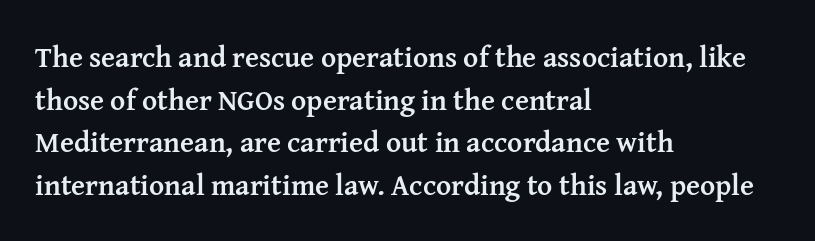
Q: Is the text bold? A: Yes.
Q: Is the text italic (slanted)? A: No, it is upright.
Q: Is the typeface a serif or a sans-serif typeface? A: Serif.
Q: Is the text underlined? A: No.
Q: How is the paragraph aligned? A: Left-aligned.
Q: Is the spacing between letters normal or unusually wide? A: Normal.
Q: Is the spacing between lines tight, normal or loose? A: Normal.
Q: Width (condensed, normal, or wide)? A: Normal.
Q: Stroke contrast? A: Medium.
Q: x-height? A: Medium.
Q: Monospaced? A: No.
